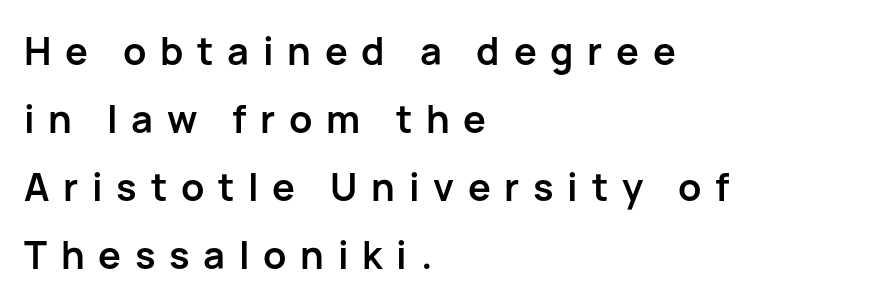
Q: Is the text bold? A: Yes.
Q: Is the text italic (slanted)? A: No, it is upright.
Q: Is the typeface a serif or a sans-serif typeface? A: Sans-serif.
Q: Is the text underlined? A: No.
Q: How is the paragraph aligned? A: Left-aligned.
Q: Is the spacing between letters normal or unusually wide? A: Unusually wide.
Q: Width (condensed, normal, or wide)? A: Normal.
Q: Stroke contrast? A: Low.
Q: x-height? A: Medium.
Q: Monospaced? A: No.
